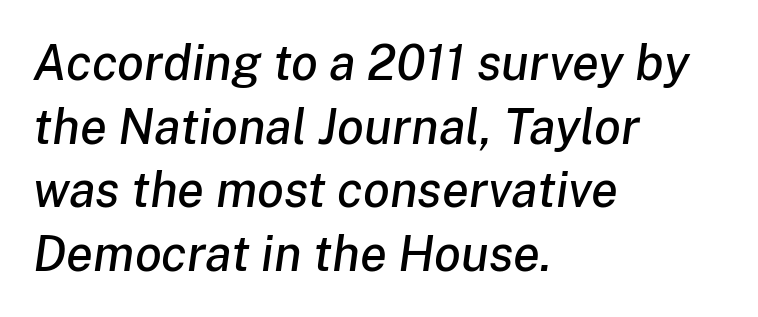
Q: Is the text italic (slanted)? A: Yes, it leans right by about 8 degrees.
Q: Is the text underlined? A: No.
Q: How is the paragraph aligned? A: Left-aligned.
Q: Is the spacing between letters normal or unusually wide? A: Normal.
Q: Is the spacing between lines tight, normal or loose? A: Normal.
Q: Width (condensed, normal, or wide)? A: Normal.
Q: Stroke contrast? A: Low.
Q: x-height? A: Medium.
Q: Monospaced? A: No.
